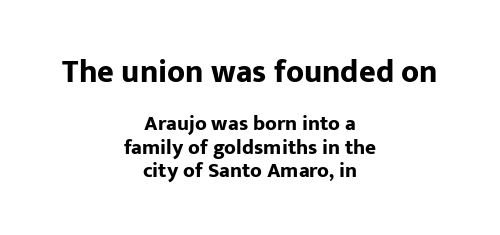
The image shows 32 px bold sans-serif type, upright; set centered, tight line spacing (1.12x), normal letter spacing, not underlined; the first (top) block is 1.52x larger; low stroke contrast and a medium x-height.
